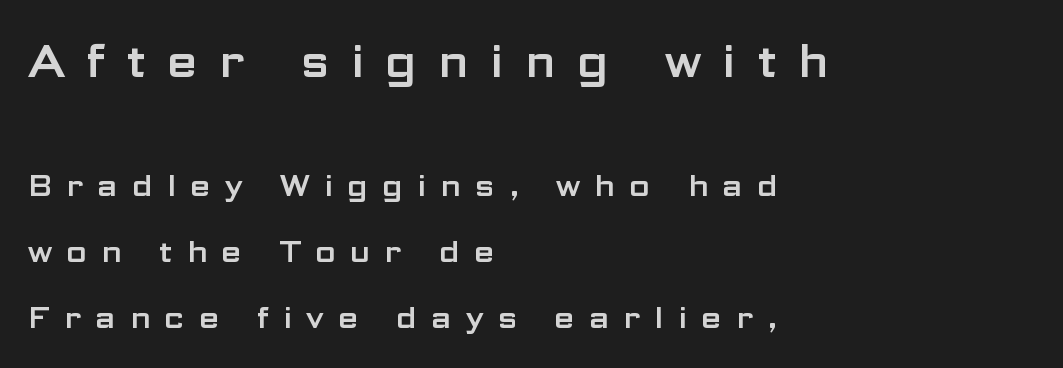
A sans-serif font was chosen for this passage. No italicization has been applied; the sample stays upright. In terms of leading, this rendering errs on the spacious side. Character widths vary here, with narrow letters taking less room than wide ones.
